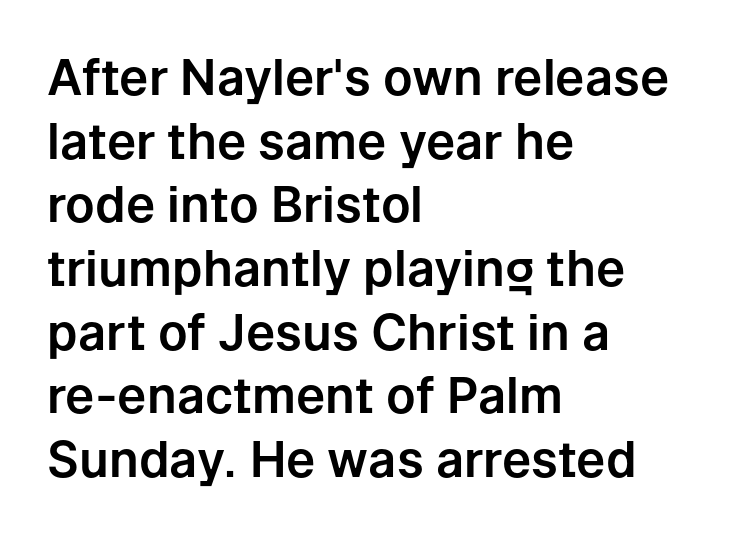
The image shows 49 px sans-serif type, upright; set left-aligned, normal line spacing (1.3x), normal letter spacing, not underlined; low stroke contrast and a medium x-height.
